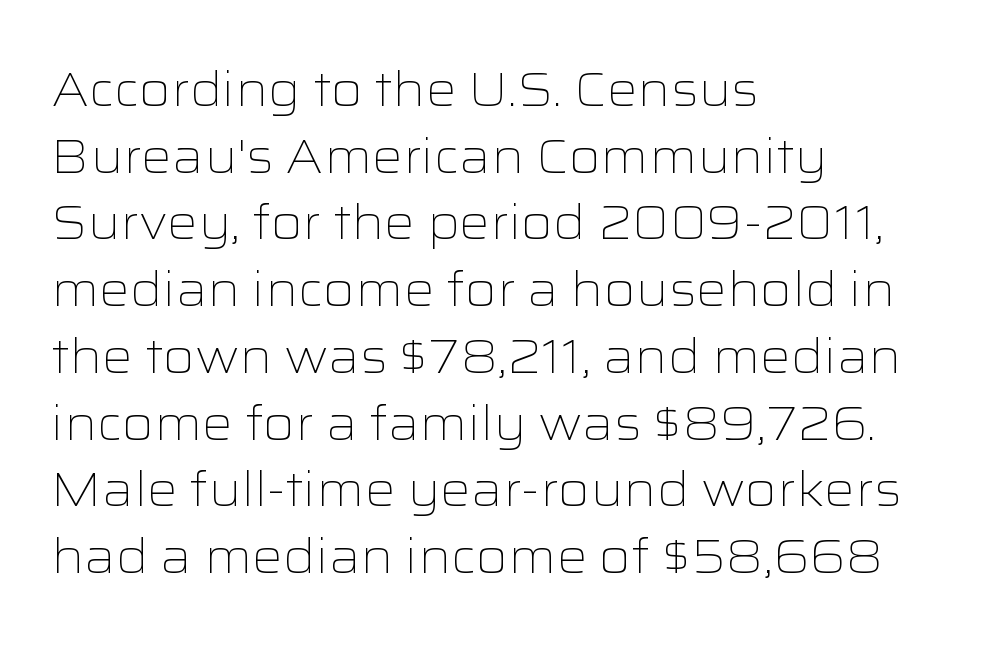
Regular leading. Anything drawn beneath the words? Only blank space. The weight would be labelled regular, book, light, or lighter still. The passage is arranged the way most books set body copy — flush left.
